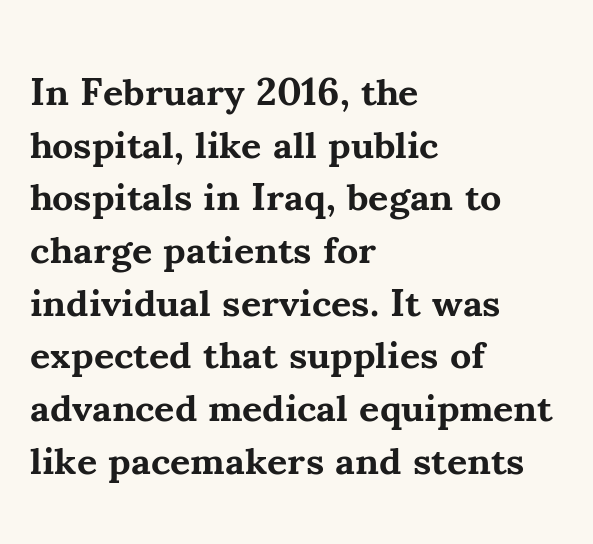
{"serif": "yes", "italic": "no", "bold": "yes", "weight": "bold", "width": "normal", "stroke_contrast": "medium", "x_height": "small", "monospaced": "no", "underline": "no", "align": "left", "line_spacing": "normal", "line_spacing_ratio": 1.35, "letter_spacing": "normal", "letter_spacing_em": 0.0, "glyph_px": 39}
